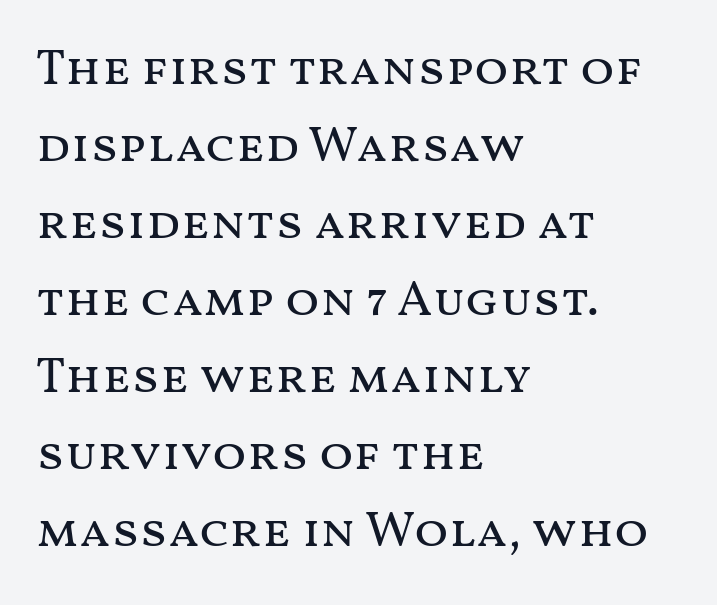
A typesetter would call this zero additional tracking. Descenders are the only things crossing below the line. Horizontal alignment here is leftward, the default for most running prose. Successive baselines arrive at the customary interval.
